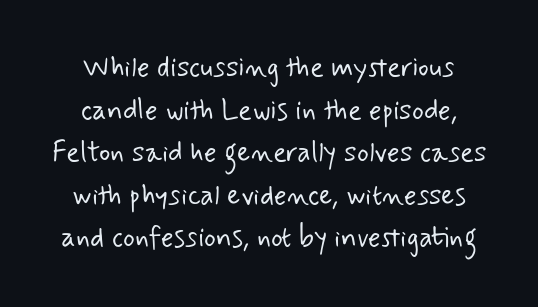
Q: Is the text bold? A: No.
Q: Is the typeface a serif or a sans-serif typeface? A: Sans-serif.
Q: Is the text underlined? A: No.
Q: Is the spacing between letters normal or unusually wide? A: Normal.
Q: Is the spacing between lines tight, normal or loose? A: Normal.
Q: Width (condensed, normal, or wide)? A: Normal.
Q: Stroke contrast? A: Low.
Q: x-height? A: Small.
Q: Monospaced? A: No.
